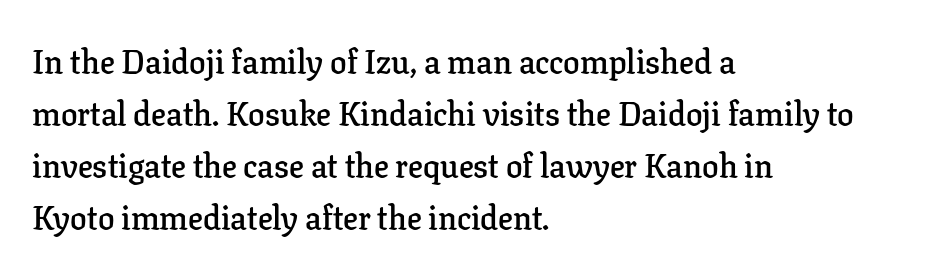
The face used here is rendered with its standard letterfit. Character widths vary here, with narrow letters taking less room than wide ones. One glance says typical: line gaps are just what's usual. Descenders hang freely into open space.
